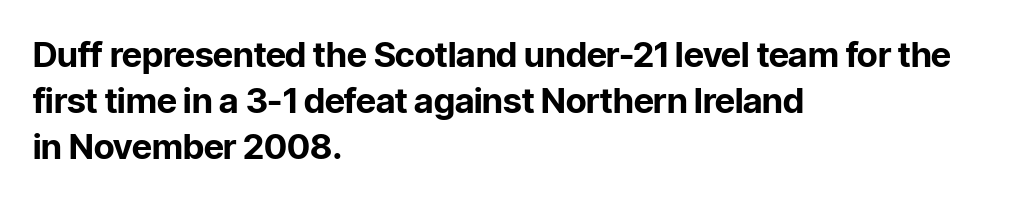
In CSS terms this would be text-align: left. The face used here is proportionally spaced, like ordinary book or web type. Nobody touched the tracking dial on this one. Summary of vertical rhythm: regular, with standard interline spacing. The font family rendered here belongs to the sans-serif group. What weight is shown? A full bold with thick strokes.
